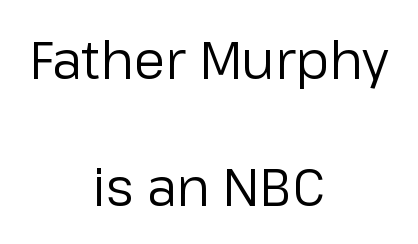
The image shows 52 px regular-weight sans-serif type, upright; set centered, loose line spacing (2.44x), normal letter spacing, not underlined; low stroke contrast and a medium x-height.
